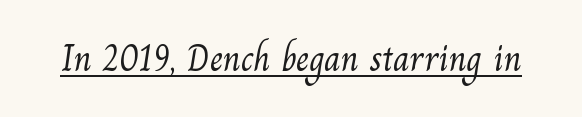
{"serif": "yes", "bold": "no", "weight": "light", "width": "normal", "stroke_contrast": "medium", "x_height": "small", "monospaced": "no", "underline": "yes", "letter_spacing": "normal", "letter_spacing_em": 0.0, "glyph_px": 37}
